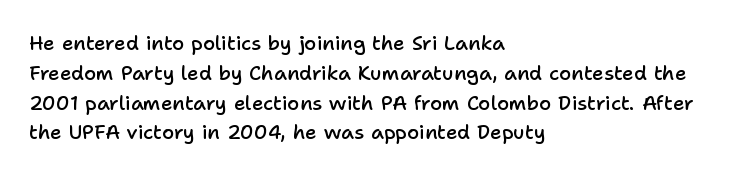
If you measured baseline to baseline, you'd find a middling distance. Summary of weight: moderately heavy, a semibold. Tracking value appears to be zero — textbook default spacing. Underline: absent. Style check: upright.
